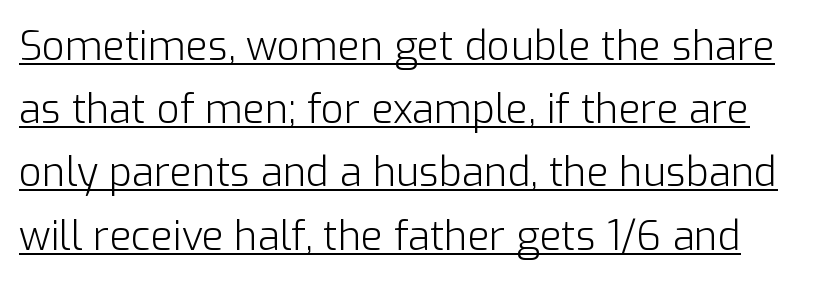
{"serif": "no", "italic": "no", "bold": "no", "weight": "light", "width": "normal", "stroke_contrast": "low", "x_height": "medium", "monospaced": "no", "underline": "yes", "line_spacing": "normal", "line_spacing_ratio": 1.58, "letter_spacing": "normal", "letter_spacing_em": 0.0, "glyph_px": 40}
